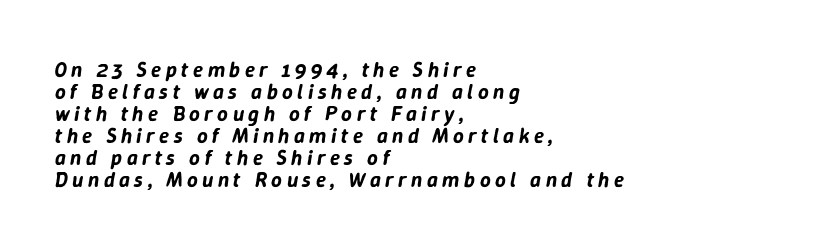
Tracking here is generous; glyphs stand well apart from one another. No word sits above an underline. The block of text is dense from top to bottom, with scant space between rows. The typesetter chose a ragged-right arrangement here. Designer's note — italics engaged.
